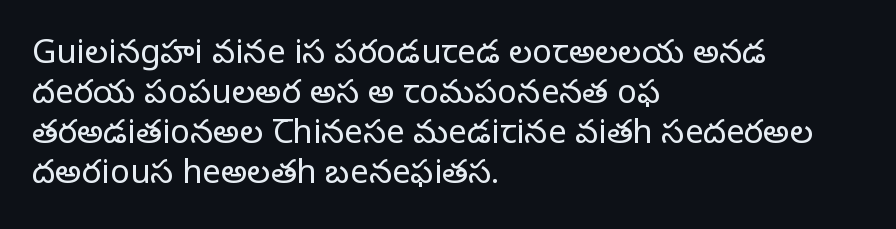
Q: Is the text bold? A: No.
Q: Is the text italic (slanted)? A: No, it is upright.
Q: Is the typeface a serif or a sans-serif typeface? A: Serif.
Q: Is the text underlined? A: No.
Q: How is the paragraph aligned? A: Left-aligned.
Q: Is the spacing between letters normal or unusually wide? A: Normal.
Q: Width (condensed, normal, or wide)? A: Normal.
Q: Stroke contrast? A: Low.
Q: x-height? A: Large.
Q: Monospaced? A: No.
